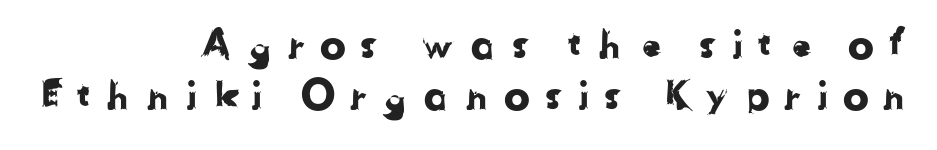
{"serif": "no", "width": "normal", "stroke_contrast": "low", "x_height": "medium", "monospaced": "no", "underline": "no", "align": "right", "line_spacing": "normal", "line_spacing_ratio": 1.32, "letter_spacing": "wide", "letter_spacing_em": 0.35, "glyph_px": 39}
